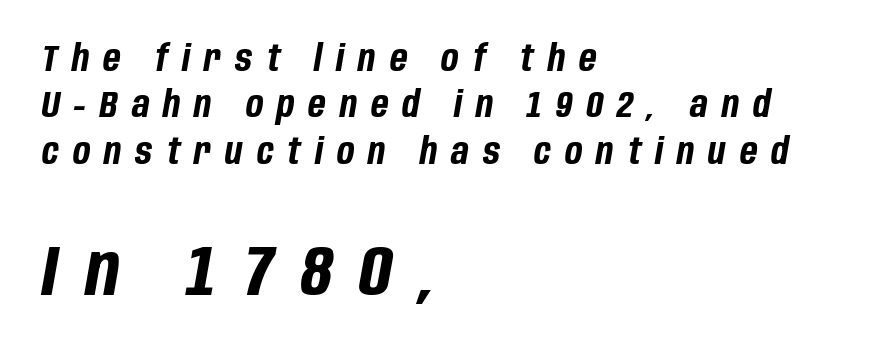
{"italic": "yes", "lean": "right", "slant_degrees": 10, "bold": "yes", "weight": "bold", "width": "condensed", "stroke_contrast": "low", "x_height": "large", "monospaced": "no", "underline": "no", "align": "left", "line_spacing": "normal", "line_spacing_ratio": 1.29, "letter_spacing": "wide", "letter_spacing_em": 0.39, "larger_block": "second", "size_ratio": 1.97, "glyph_px": 71}
